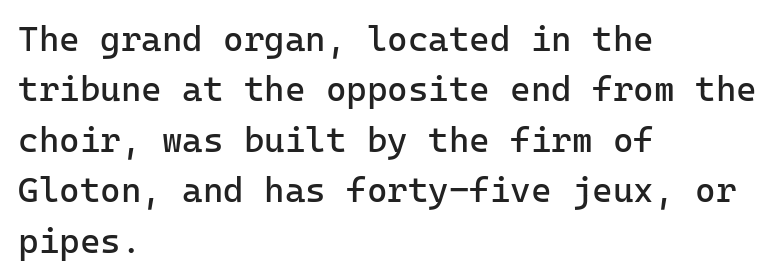
The image shows 35 px regular-weight sans-serif type, upright, monospaced; set left-aligned, normal line spacing (1.44x), normal letter spacing, not underlined; low stroke contrast and a medium x-height.
